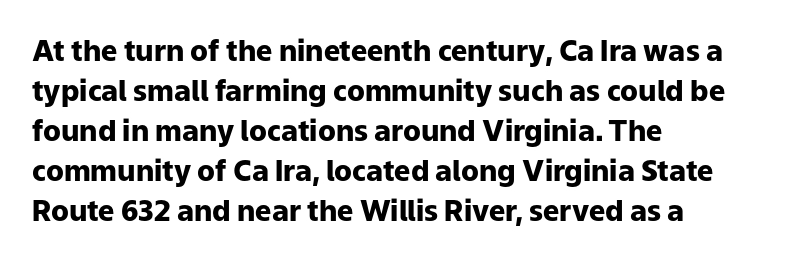
Q: Is the text bold? A: Yes.
Q: Is the text italic (slanted)? A: No, it is upright.
Q: Is the typeface a serif or a sans-serif typeface? A: Sans-serif.
Q: Is the text underlined? A: No.
Q: How is the paragraph aligned? A: Left-aligned.
Q: Is the spacing between letters normal or unusually wide? A: Normal.
Q: Is the spacing between lines tight, normal or loose? A: Normal.
Q: Width (condensed, normal, or wide)? A: Normal.
Q: Stroke contrast? A: Low.
Q: x-height? A: Medium.
Q: Monospaced? A: No.
